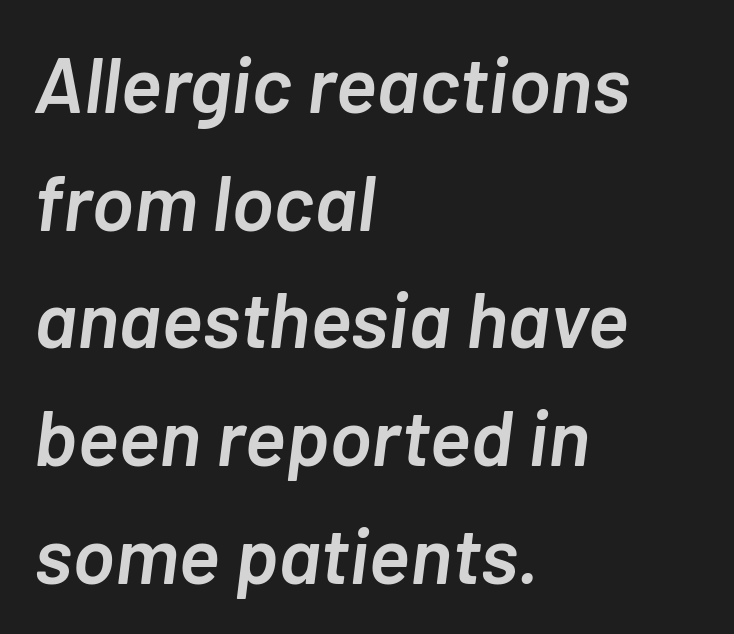
Q: Is the text bold? A: Semi-bold.
Q: Is the text italic (slanted)? A: Yes, it leans right by about 7 degrees.
Q: Is the text underlined? A: No.
Q: How is the paragraph aligned? A: Left-aligned.
Q: Is the spacing between letters normal or unusually wide? A: Normal.
Q: Is the spacing between lines tight, normal or loose? A: Normal.
Q: Width (condensed, normal, or wide)? A: Normal.
Q: Stroke contrast? A: Low.
Q: x-height? A: Medium.
Q: Monospaced? A: No.
